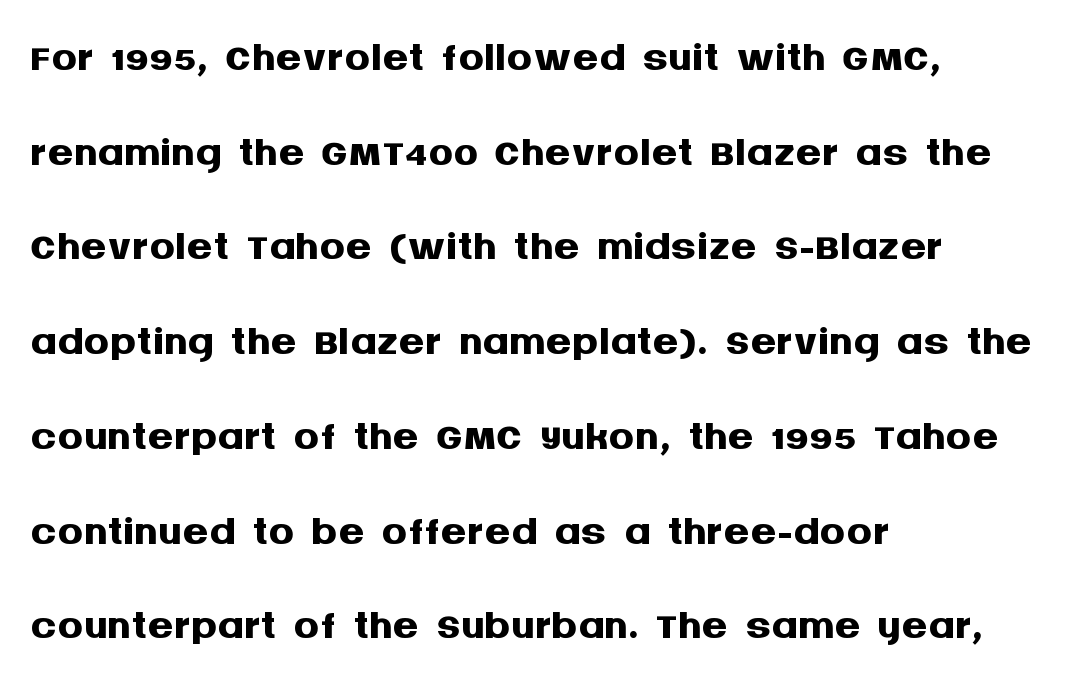
Q: Is the text bold? A: Yes.
Q: Is the text italic (slanted)? A: No, it is upright.
Q: Is the typeface a serif or a sans-serif typeface? A: Sans-serif.
Q: Is the text underlined? A: No.
Q: How is the paragraph aligned? A: Left-aligned.
Q: Is the spacing between letters normal or unusually wide? A: Normal.
Q: Is the spacing between lines tight, normal or loose? A: Normal.
Q: Width (condensed, normal, or wide)? A: Normal.
Q: Stroke contrast? A: Medium.
Q: x-height? A: Large.
Q: Monospaced? A: No.
